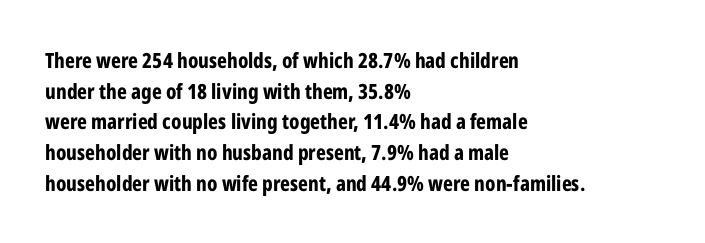
Glyph-to-glyph distance matches everyday printed text. If you drew a line through each stem, it would be perfectly vertical. Horizontal bands of white between lines are of average thickness. Type without underlining. The glyphs have the mass of a bold cut.
